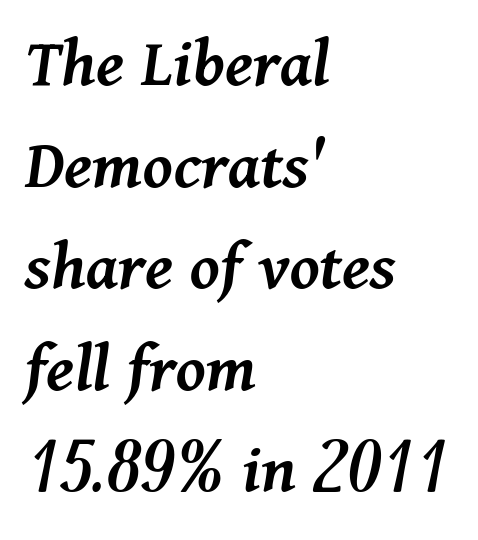
{"italic": "yes", "lean": "right", "slant_degrees": 11, "bold": "semi", "weight": "semibold", "width": "normal", "stroke_contrast": "medium", "x_height": "medium", "monospaced": "no", "underline": "no", "align": "left", "line_spacing": "normal", "line_spacing_ratio": 1.41, "letter_spacing": "normal", "letter_spacing_em": 0.0, "glyph_px": 72}
